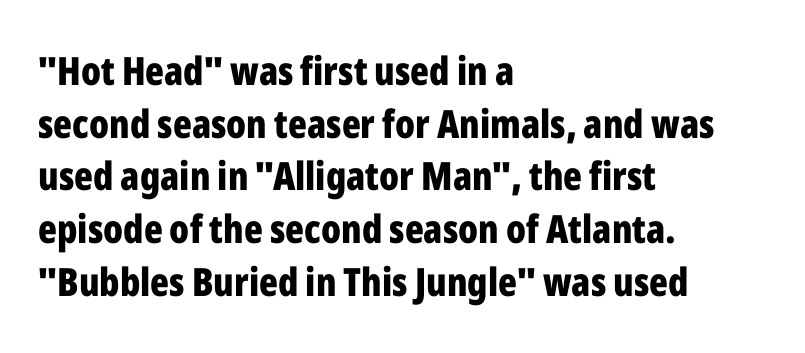
Vertical strokes here are truly vertical. These lines are set flush left with a ragged right edge. Emphasis by weight is at full strength: bold. Vertical spacing — default. A typesetter would call this proportional, since set widths differ per character. Default kerning and tracking; the words read as compact shapes.
